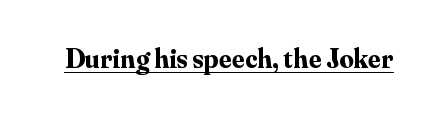
Ascenders rise straight up at ninety degrees. How are the letters spaced? Ordinarily, with no added tracking. These lines carry a lot of weight — the face is fully bold. Proportional: the letters do not fall into vertical columns. Serifs: yes, visible at the terminals of the letterforms.
